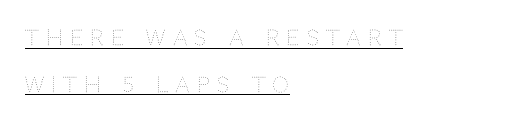
Teacher's note: observe the even left margin — that is flush-left alignment. The glyphs are accompanied by a horizontal stroke just below them. Bold? No — there's no thickening of the strokes. Honestly, the rows look like they've been pulled way apart. Does the lettering tilt? It doesn't — this is upright. Look at the tracking — it's clearly loosened, letters drifting apart.
